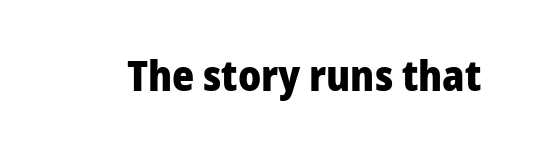
{"serif": "no", "italic": "no", "bold": "yes", "weight": "heavy", "width": "normal", "stroke_contrast": "low", "x_height": "medium", "monospaced": "no", "underline": "no", "letter_spacing": "normal", "letter_spacing_em": 0.0, "glyph_px": 42}
